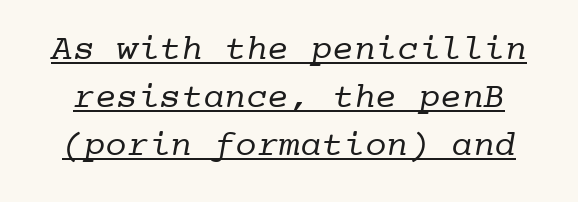
Regarding serifs, this sample has them. Glyph-to-glyph distance matches everyday printed text. Notice how a bar underscores the lettering throughout. The font sits on the lighter half of the weight spectrum, regular included.
